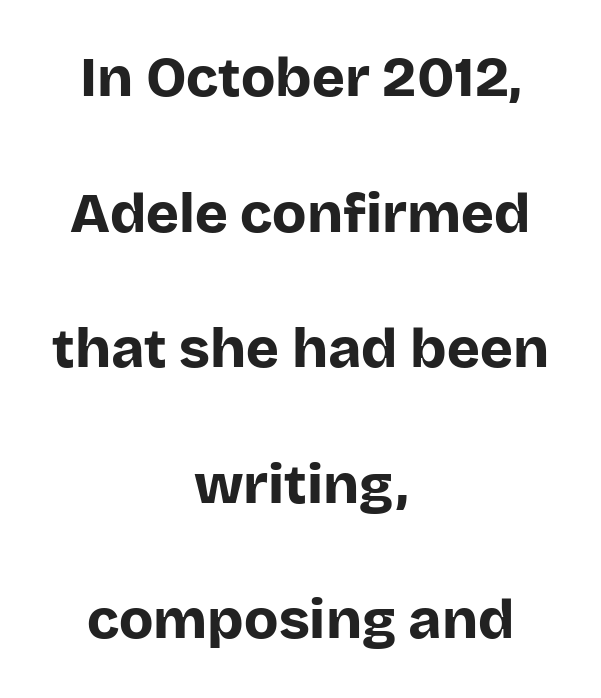
Q: Is the text bold? A: Yes.
Q: Is the text italic (slanted)? A: No, it is upright.
Q: Is the typeface a serif or a sans-serif typeface? A: Sans-serif.
Q: Is the text underlined? A: No.
Q: How is the paragraph aligned? A: Centered.
Q: Is the spacing between letters normal or unusually wide? A: Normal.
Q: Is the spacing between lines tight, normal or loose? A: Loose.
Q: Width (condensed, normal, or wide)? A: Normal.
Q: Stroke contrast? A: Low.
Q: x-height? A: Large.
Q: Monospaced? A: No.
